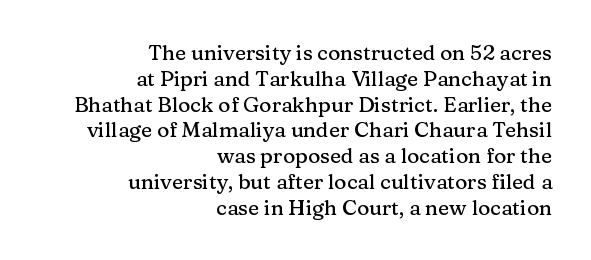
Q: Is the text italic (slanted)? A: No, it is upright.
Q: Is the text underlined? A: No.
Q: How is the paragraph aligned? A: Right-aligned.
Q: Is the spacing between letters normal or unusually wide? A: Normal.
